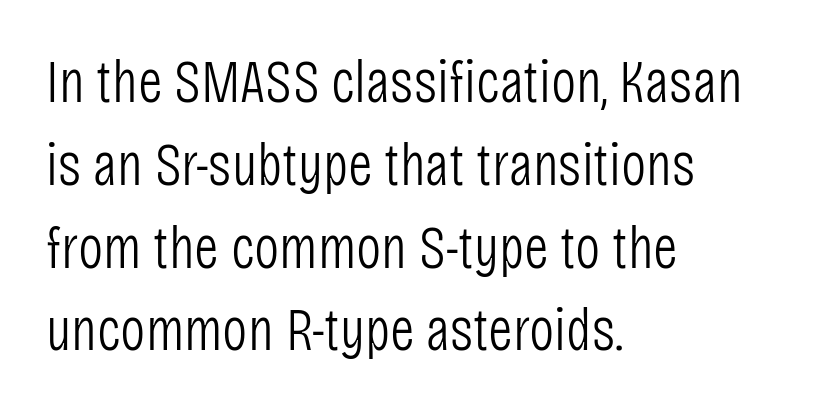
The image shows 60 px light, condensed sans-serif type, upright; set left-aligned, normal line spacing (1.38x), normal letter spacing, not underlined; low stroke contrast and a large x-height.
